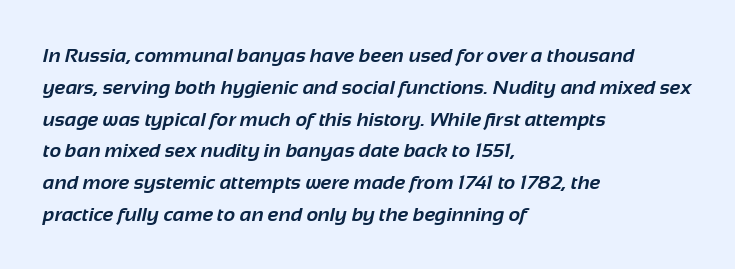
Q: Is the text bold? A: Yes.
Q: Is the text underlined? A: No.
Q: How is the paragraph aligned? A: Left-aligned.
Q: Is the spacing between letters normal or unusually wide? A: Normal.
Q: Is the spacing between lines tight, normal or loose? A: Normal.
